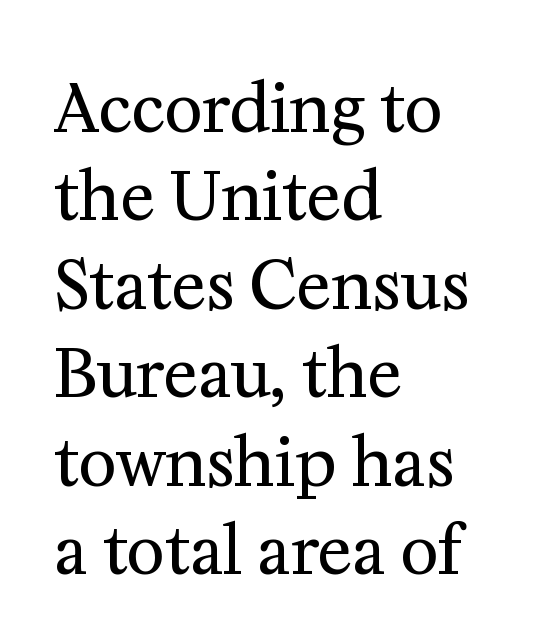
Q: Is the text bold? A: No.
Q: Is the text italic (slanted)? A: No, it is upright.
Q: Is the typeface a serif or a sans-serif typeface? A: Serif.
Q: Is the text underlined? A: No.
Q: How is the paragraph aligned? A: Left-aligned.
Q: Is the spacing between letters normal or unusually wide? A: Normal.
Q: Is the spacing between lines tight, normal or loose? A: Normal.
Q: Width (condensed, normal, or wide)? A: Normal.
Q: Stroke contrast? A: Medium.
Q: x-height? A: Medium.
Q: Monospaced? A: No.
